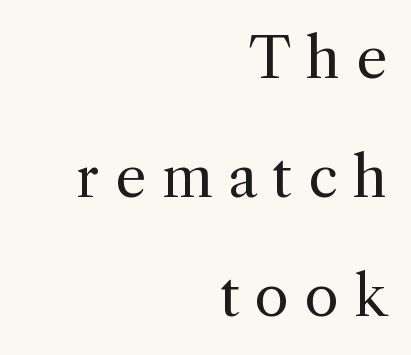
Q: Is the text bold? A: No.
Q: Is the text italic (slanted)? A: No, it is upright.
Q: Is the typeface a serif or a sans-serif typeface? A: Serif.
Q: Is the text underlined? A: No.
Q: How is the paragraph aligned? A: Right-aligned.
Q: Is the spacing between letters normal or unusually wide? A: Unusually wide.
Q: Is the spacing between lines tight, normal or loose? A: Loose.
Q: Width (condensed, normal, or wide)? A: Normal.
Q: x-height? A: Medium.
Q: Monospaced? A: No.
